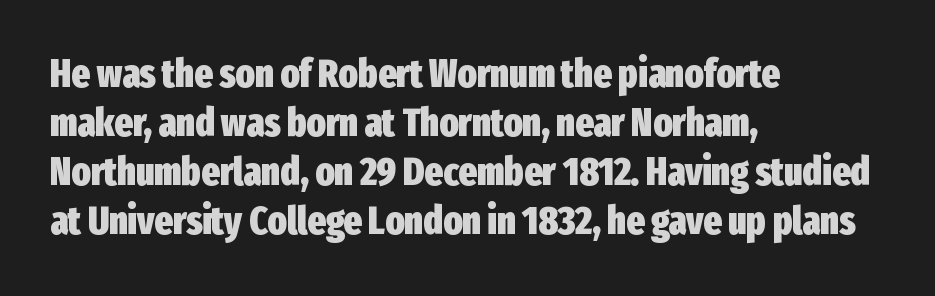
The image shows 39 px heavy, condensed sans-serif type, upright; set left-aligned, normal line spacing (1.26x), normal letter spacing, not underlined; low stroke contrast and a medium x-height.
